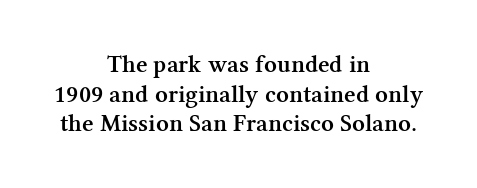
Q: Is the text bold? A: Semi-bold.
Q: Is the text italic (slanted)? A: No, it is upright.
Q: Is the text underlined? A: No.
Q: How is the paragraph aligned? A: Centered.
Q: Is the spacing between letters normal or unusually wide? A: Normal.
